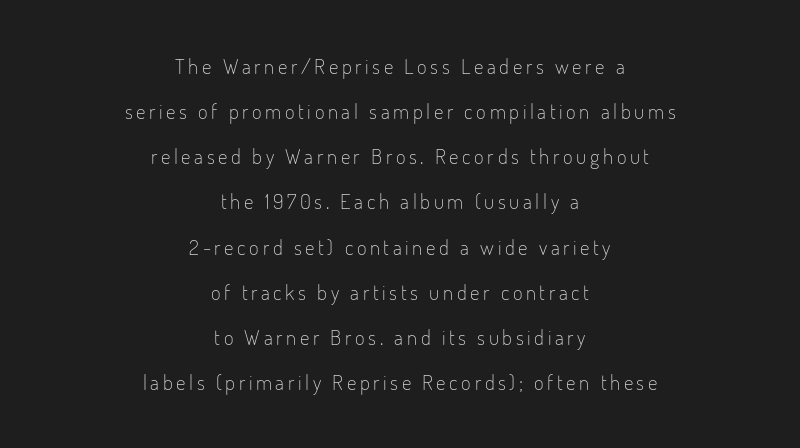
Leading is clearly above the norm, producing a sparse column. Nothing heavy about these letters — not bold at all. The lines in this sample share a center point and differ in where they start and stop. Underline: absent. Posture: upright roman.
